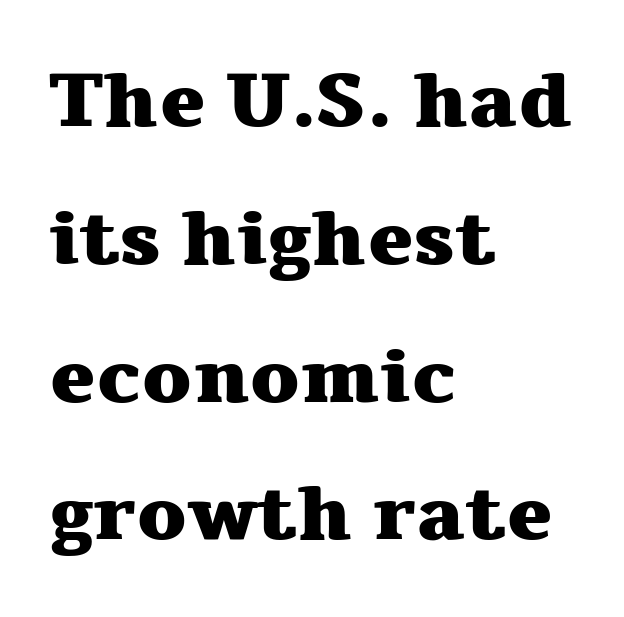
The image shows 77 px heavy, wide serif type, upright; set left-aligned, line spacing 1.79x, normal letter spacing, not underlined; medium stroke contrast and a medium x-height.
